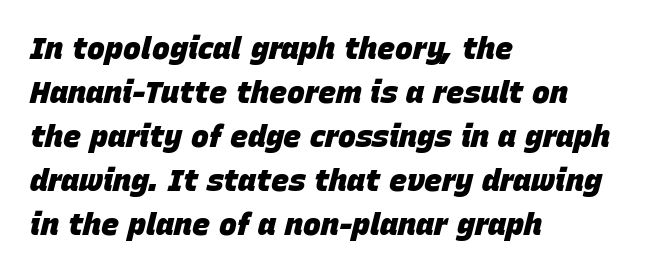
{"italic": "yes", "lean": "right", "slant_degrees": 15, "bold": "yes", "weight": "heavy", "width": "normal", "stroke_contrast": "low", "x_height": "large", "monospaced": "no", "underline": "no", "align": "left", "line_spacing": "normal", "line_spacing_ratio": 1.47, "letter_spacing": "normal", "letter_spacing_em": 0.0, "glyph_px": 30}
